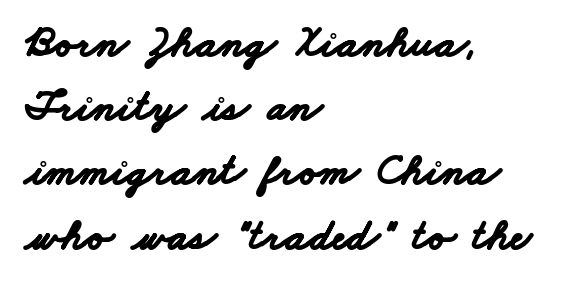
Q: Is the text bold? A: Yes.
Q: Is the typeface a serif or a sans-serif typeface? A: Sans-serif.
Q: Is the text underlined? A: No.
Q: How is the paragraph aligned? A: Left-aligned.
Q: Is the spacing between letters normal or unusually wide? A: Normal.
Q: Is the spacing between lines tight, normal or loose? A: Normal.
Q: Width (condensed, normal, or wide)? A: Wide.
Q: Stroke contrast? A: Low.
Q: x-height? A: Small.
Q: Monospaced? A: No.
